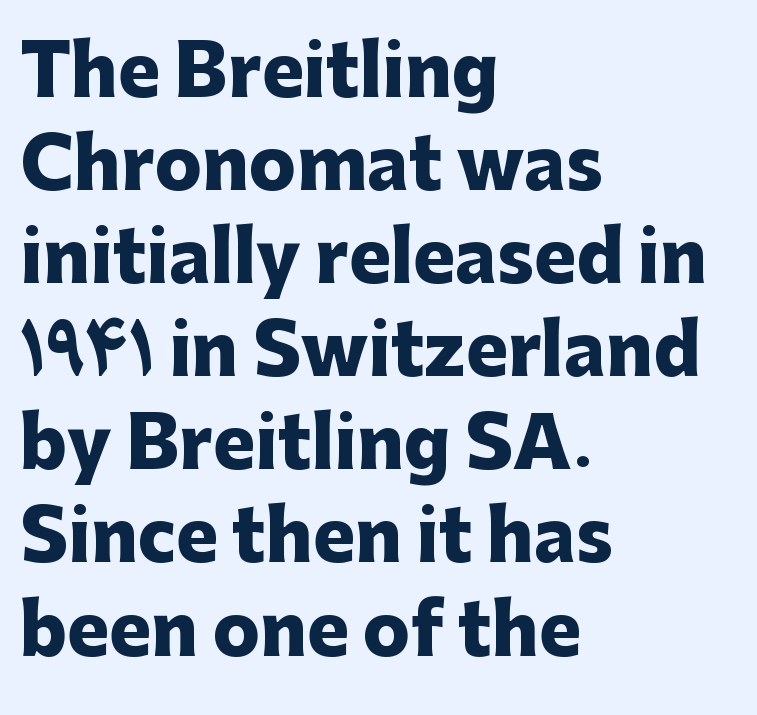
The paragraph shown leans on its left margin. Check the space under the baseline: it is left empty. This is heavy type, rendered in bold. Students, observe: this is what conventionally led text looks like. A typesetter would call this proportional, since set widths differ per character. A typesetter would call this zero additional tracking.
